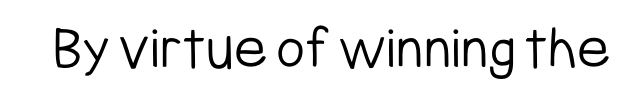
Proportional: the letters do not fall into vertical columns. I'd call this a sans setting — the letters go barefoot. Bold? No — there's no thickening of the strokes. Short note: letters normally spaced. This sample uses an upright cut, with every glyph sitting square on the baseline.
